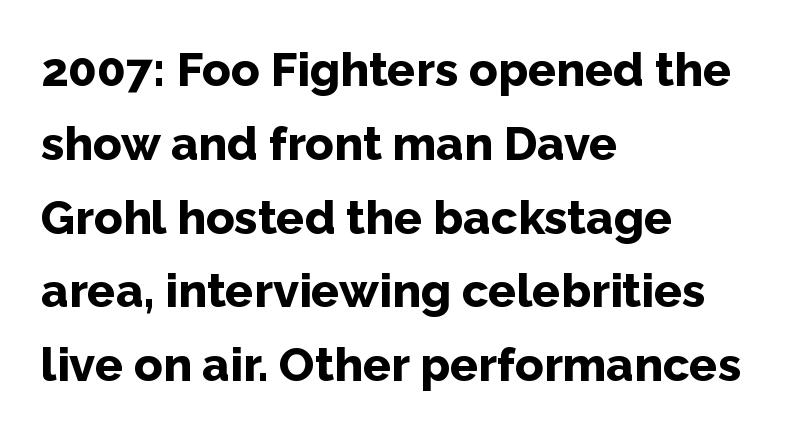
To sum up the face: it is a sans, with no serifs. The zone under the glyphs is completely vacant. Quick note: not italic, upright. The passage shown is emphatically bold.
